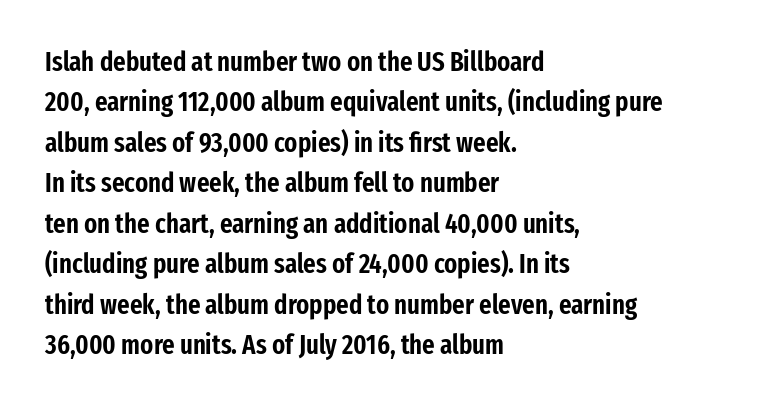
Q: Is the text italic (slanted)? A: No, it is upright.
Q: Is the text underlined? A: No.
Q: How is the paragraph aligned? A: Left-aligned.
Q: Is the spacing between letters normal or unusually wide? A: Normal.
Q: Is the spacing between lines tight, normal or loose? A: Normal.
